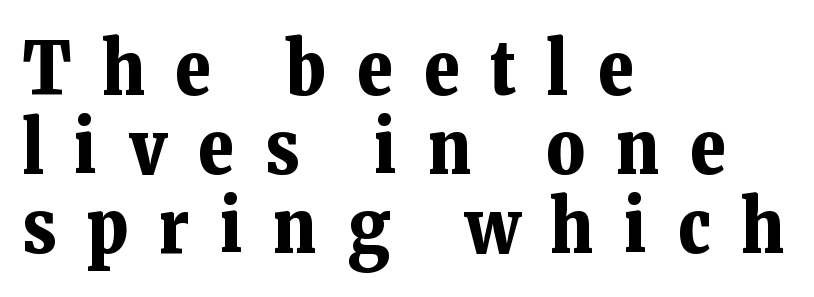
Q: Is the text bold? A: Yes.
Q: Is the text italic (slanted)? A: No, it is upright.
Q: Is the typeface a serif or a sans-serif typeface? A: Serif.
Q: Is the text underlined? A: No.
Q: How is the paragraph aligned? A: Left-aligned.
Q: Is the spacing between letters normal or unusually wide? A: Unusually wide.
Q: Is the spacing between lines tight, normal or loose? A: Tight.
Q: Width (condensed, normal, or wide)? A: Normal.
Q: Stroke contrast? A: Low.
Q: x-height? A: Medium.
Q: Monospaced? A: No.
